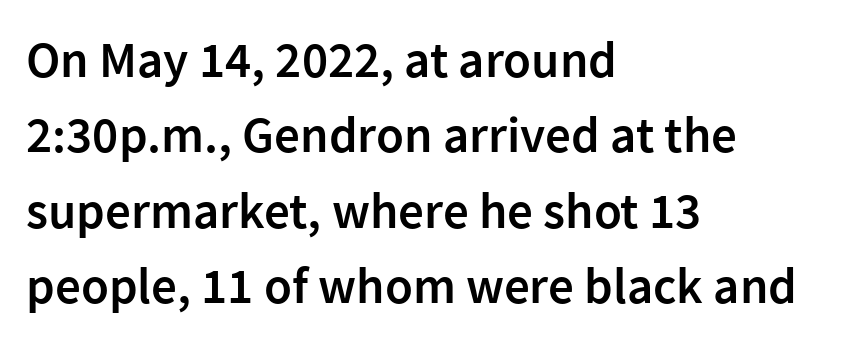
All the whitespace from short lines collects on the right. The letterforms sit shoulder to shoulder at normal distance. The foot of each line stays bare and open. Vertically, the passage feels balanced, rows spaced as you'd expect. What weight is shown? A semibold, between regular and bold. Character widths vary here, with narrow letters taking less room than wide ones.
